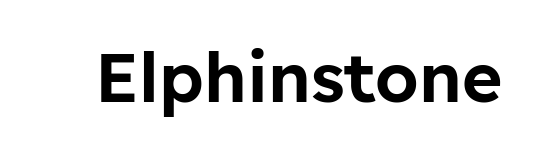
{"serif": "no", "italic": "no", "width": "normal", "stroke_contrast": "low", "x_height": "medium", "monospaced": "no", "underline": "no", "letter_spacing": "normal", "letter_spacing_em": 0.0, "glyph_px": 69}
